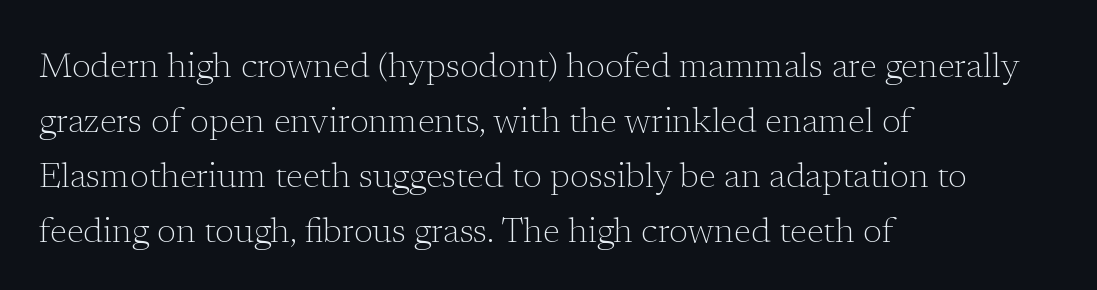
{"serif": "yes", "italic": "no", "bold": "no", "weight": "light", "width": "normal", "stroke_contrast": "low", "x_height": "medium", "monospaced": "no", "underline": "no", "align": "left", "line_spacing": "normal", "line_spacing_ratio": 1.57, "letter_spacing": "normal", "letter_spacing_em": 0.0, "glyph_px": 35}
